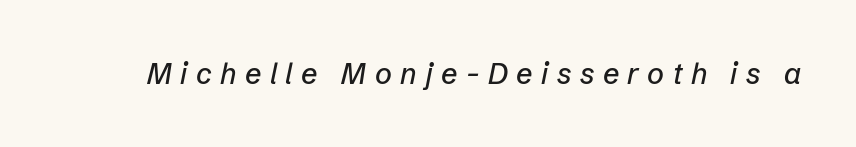
Q: Is the text italic (slanted)? A: Yes, it leans right by about 12 degrees.
Q: Is the text underlined? A: No.
Q: Is the spacing between letters normal or unusually wide? A: Unusually wide.
Q: Width (condensed, normal, or wide)? A: Normal.
Q: Stroke contrast? A: Low.
Q: x-height? A: Medium.
Q: Monospaced? A: No.
